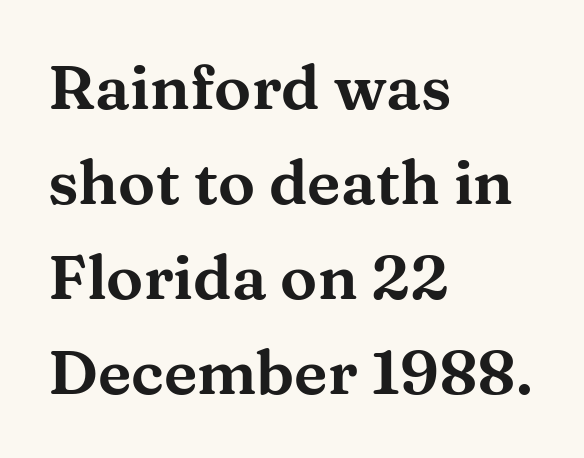
Q: Is the text italic (slanted)? A: No, it is upright.
Q: Is the typeface a serif or a sans-serif typeface? A: Serif.
Q: Is the text underlined? A: No.
Q: How is the paragraph aligned? A: Left-aligned.
Q: Is the spacing between letters normal or unusually wide? A: Normal.
Q: Is the spacing between lines tight, normal or loose? A: Normal.
Q: Width (condensed, normal, or wide)? A: Wide.
Q: Stroke contrast? A: Medium.
Q: x-height? A: Medium.
Q: Monospaced? A: No.
